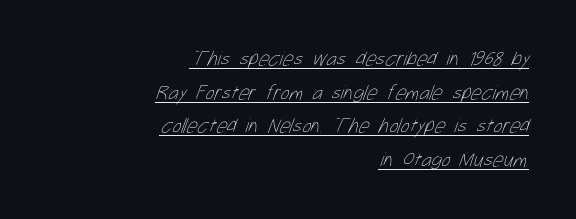
{"bold": "no", "underline": "yes", "align": "right", "line_spacing": "normal", "line_spacing_ratio": 1.6, "letter_spacing": "normal", "letter_spacing_em": 0.0, "glyph_px": 21}
